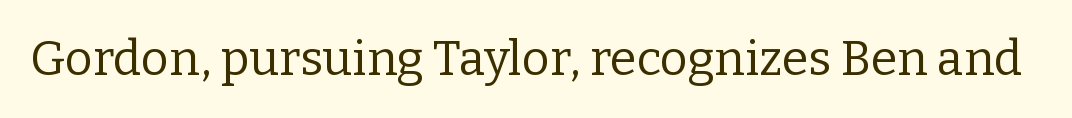
{"serif": "yes", "italic": "no", "bold": "no", "weight": "regular", "width": "normal", "stroke_contrast": "low", "x_height": "medium", "monospaced": "no", "underline": "no", "letter_spacing": "normal", "letter_spacing_em": 0.0, "glyph_px": 48}
